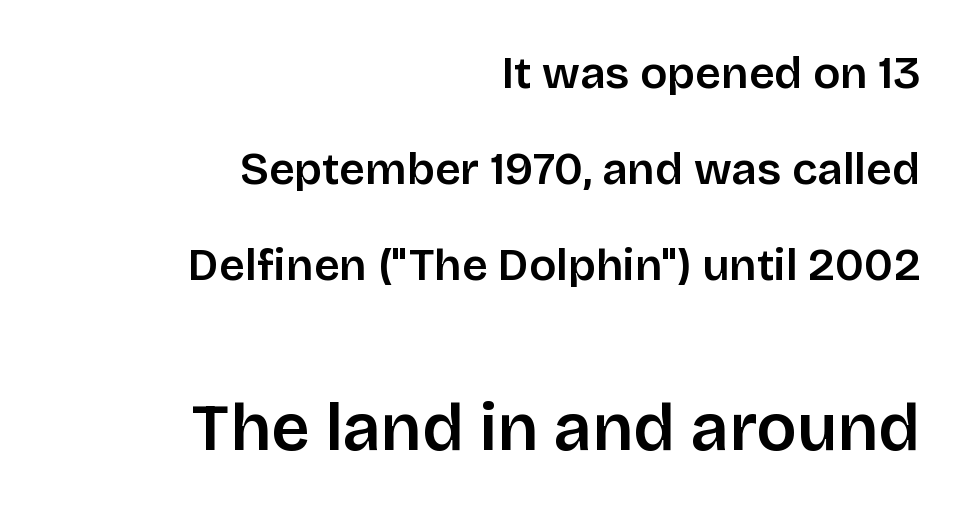
{"serif": "no", "italic": "no", "width": "normal", "stroke_contrast": "low", "x_height": "large", "monospaced": "no", "underline": "no", "align": "right", "line_spacing": "loose", "line_spacing_ratio": 2.13, "letter_spacing": "normal", "letter_spacing_em": 0.0, "larger_block": "second", "size_ratio": 1.49, "glyph_px": 67}
